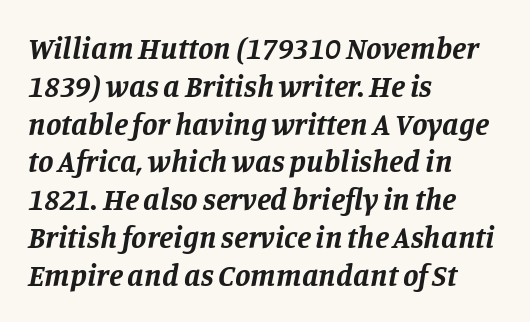
Layout note: lines flush left. These lines are composed in type with serifs. These lines carry a lot of weight — the face is fully bold. Glyph-to-glyph distance matches everyday printed text. Descenders hang freely into open space. This is oblique type, the kind used for emphasis or titles.
